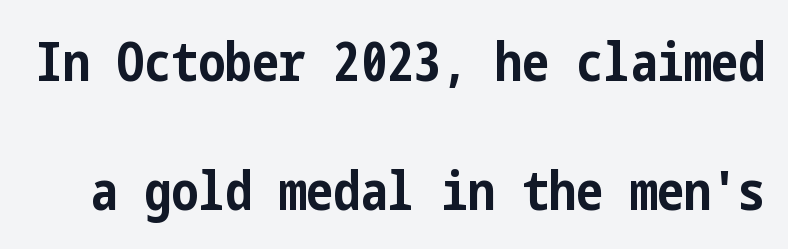
The image shows 54 px bold, condensed sans-serif type, upright; set loose line spacing (2.38x), normal letter spacing, not underlined; low stroke contrast and a medium x-height.
